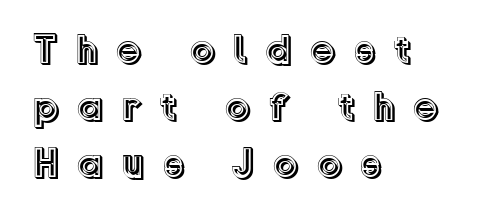
The image shows 41 px text type, upright; set left-aligned, normal line spacing (1.39x), unusually wide letter spacing (+0.43 em), not underlined; a medium x-height.
